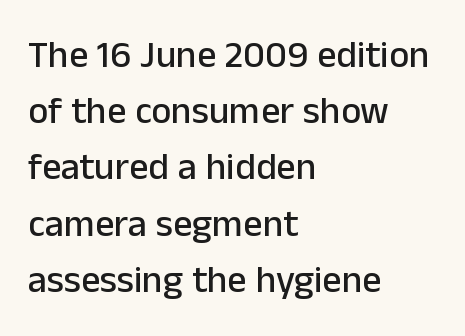
{"serif": "no", "italic": "no", "width": "normal", "stroke_contrast": "low", "x_height": "medium", "monospaced": "no", "underline": "no", "align": "left", "line_spacing": "normal", "line_spacing_ratio": 1.48, "letter_spacing": "normal", "letter_spacing_em": 0.0, "glyph_px": 38}
